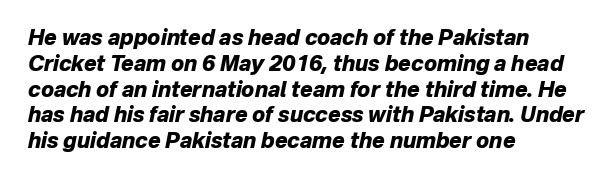
{"italic": "yes", "lean": "right", "slant_degrees": 12, "bold": "yes", "underline": "no", "align": "left", "line_spacing_ratio": 1.23, "letter_spacing": "normal", "letter_spacing_em": 0.0, "glyph_px": 21}
